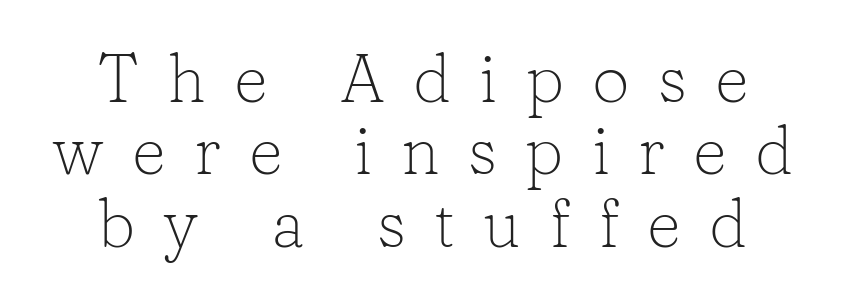
The image shows 67 px light serif type, upright; set centered, tight line spacing (1.08x), unusually wide letter spacing (+0.42 em), not underlined; low stroke contrast and a medium x-height.
